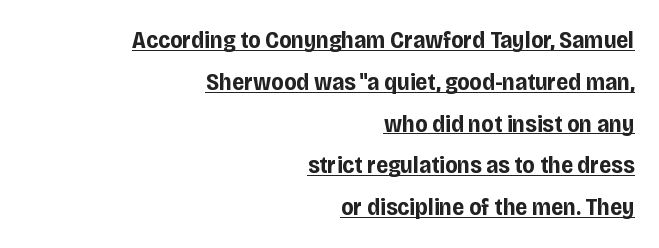
The image shows 24 px bold type, upright; set right-aligned, line spacing 1.74x, normal letter spacing, underlined.
